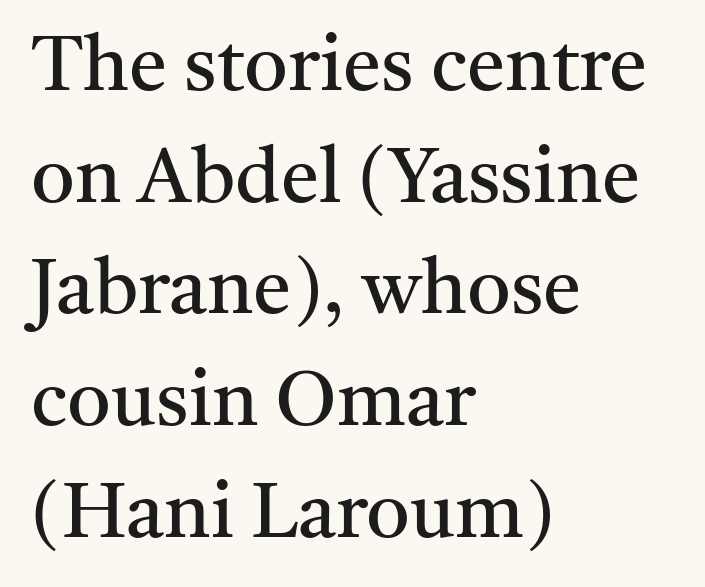
Q: Is the text bold? A: No.
Q: Is the text italic (slanted)? A: No, it is upright.
Q: Is the typeface a serif or a sans-serif typeface? A: Serif.
Q: Is the text underlined? A: No.
Q: How is the paragraph aligned? A: Left-aligned.
Q: Is the spacing between letters normal or unusually wide? A: Normal.
Q: Is the spacing between lines tight, normal or loose? A: Normal.
Q: Width (condensed, normal, or wide)? A: Normal.
Q: Stroke contrast? A: Medium.
Q: x-height? A: Medium.
Q: Monospaced? A: No.
